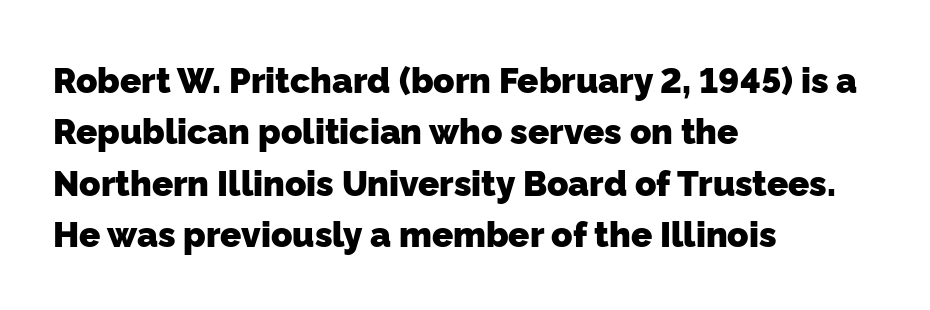
The image shows 35 px heavy sans-serif type; set left-aligned, normal line spacing (1.47x), normal letter spacing, not underlined; low stroke contrast and a medium x-height.
